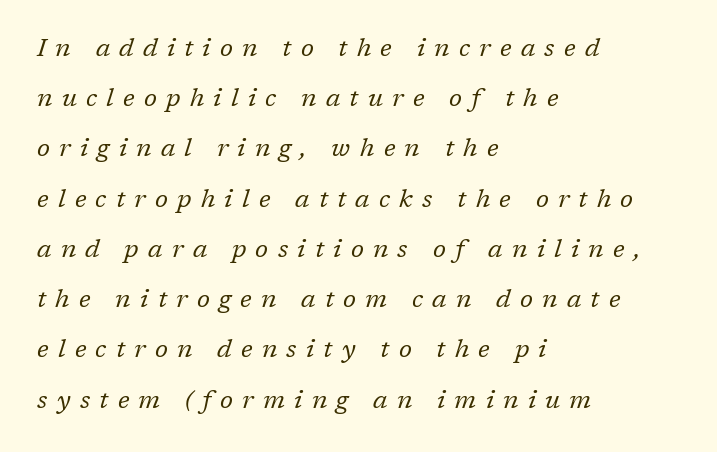
Q: Is the text bold? A: No.
Q: Is the text italic (slanted)? A: Yes, it leans right by about 17 degrees.
Q: Is the text underlined? A: No.
Q: How is the paragraph aligned? A: Left-aligned.
Q: Is the spacing between letters normal or unusually wide? A: Unusually wide.
Q: Is the spacing between lines tight, normal or loose? A: Loose.
